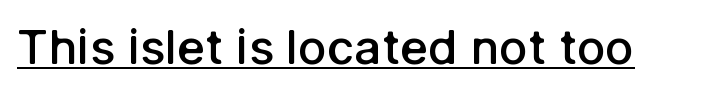
{"serif": "no", "italic": "no", "bold": "semi", "weight": "semibold", "width": "normal", "stroke_contrast": "low", "x_height": "medium", "monospaced": "no", "underline": "yes", "letter_spacing": "normal", "letter_spacing_em": 0.0, "glyph_px": 48}
